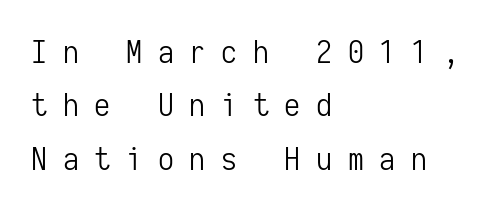
The image shows 32 px light, condensed sans-serif type, upright, monospaced; set left-aligned, normal line spacing (1.67x), unusually wide letter spacing (+0.49 em), not underlined; low stroke contrast and a medium x-height.
